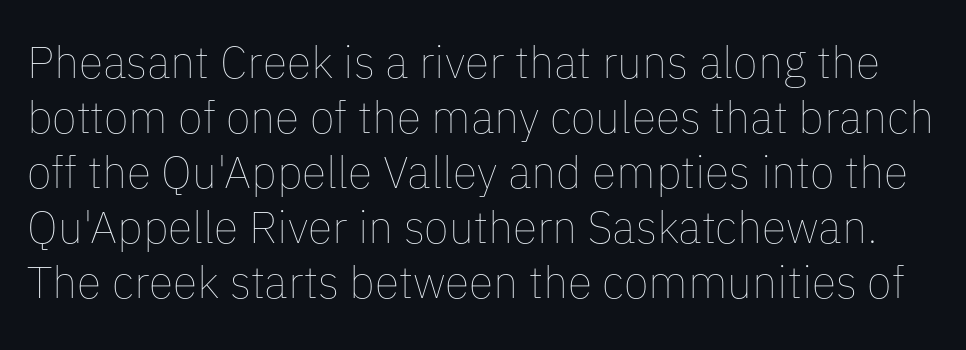
Q: Is the text bold? A: No.
Q: Is the text italic (slanted)? A: No, it is upright.
Q: Is the text underlined? A: No.
Q: Is the spacing between letters normal or unusually wide? A: Normal.
Q: Width (condensed, normal, or wide)? A: Normal.
Q: Stroke contrast? A: Low.
Q: x-height? A: Medium.
Q: Monospaced? A: No.
